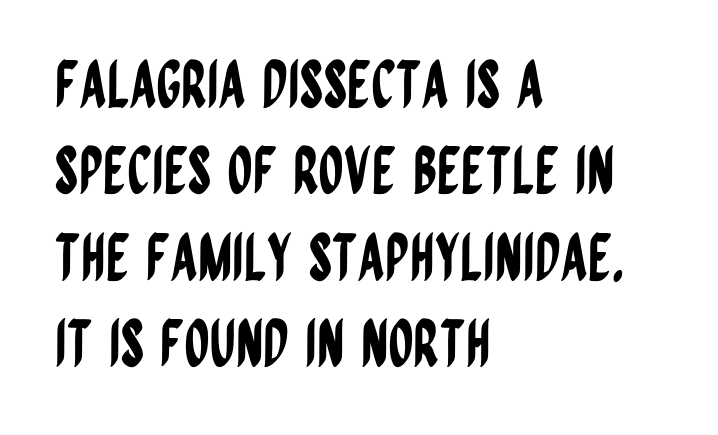
Any mark beneath the type? The region is blank. Character widths vary here, with narrow letters taking less room than wide ones. Notice how the passage keeps a crisp vertical edge on the left only. The leading is moderate, giving the passage an even texture. Italic? Not at all — the glyphs are vertical.
